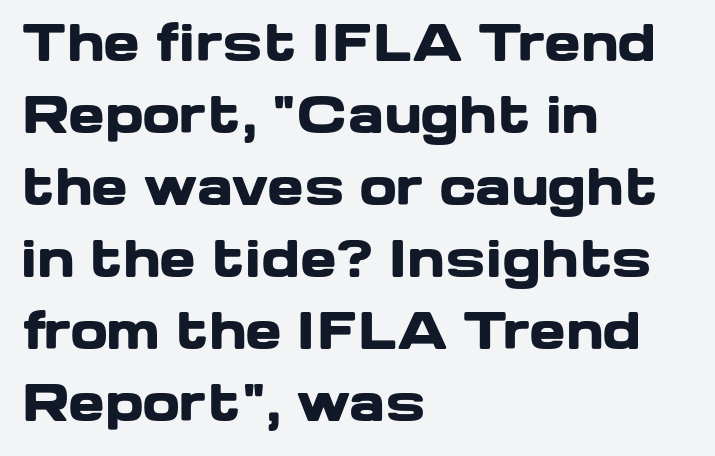
The image shows 49 px heavy, wide sans-serif type, upright; set left-aligned, normal line spacing (1.47x), normal letter spacing, not underlined; low stroke contrast and a medium x-height.
